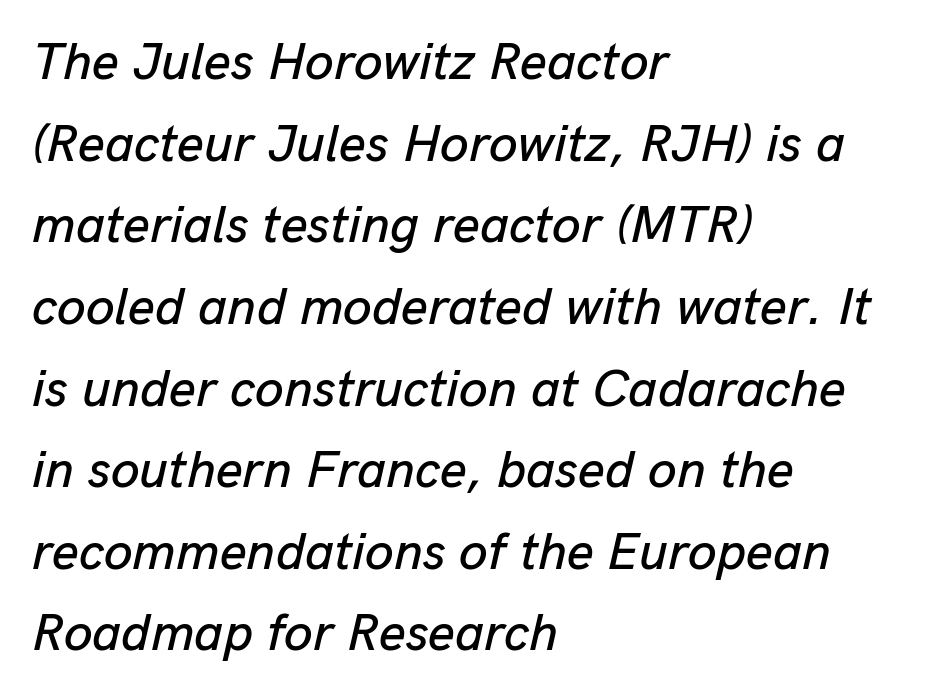
The image shows 52 px text type, italic (leaning right); set left-aligned, normal line spacing (1.57x), normal letter spacing, not underlined; low stroke contrast and a medium x-height.
